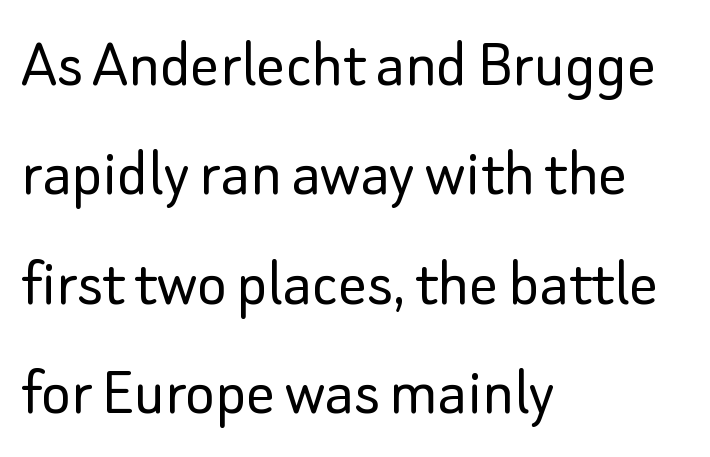
{"serif": "no", "italic": "no", "bold": "no", "weight": "light", "width": "normal", "stroke_contrast": "low", "x_height": "small", "monospaced": "no", "underline": "no", "align": "left", "line_spacing": "normal", "line_spacing_ratio": 1.54, "letter_spacing": "normal", "letter_spacing_em": 0.0, "glyph_px": 71}
